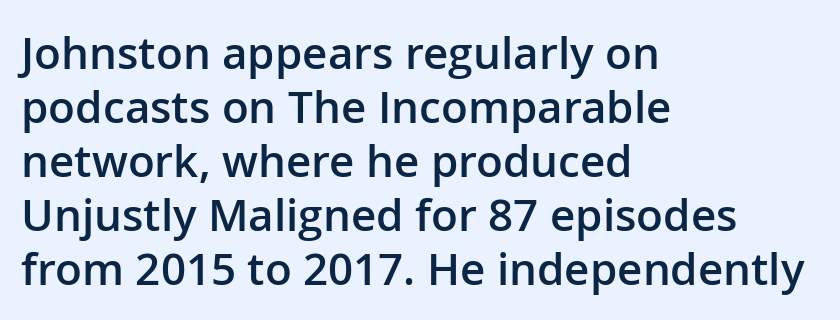
Q: Is the text bold? A: Semi-bold.
Q: Is the text italic (slanted)? A: No, it is upright.
Q: Is the typeface a serif or a sans-serif typeface? A: Sans-serif.
Q: Is the text underlined? A: No.
Q: How is the paragraph aligned? A: Left-aligned.
Q: Is the spacing between letters normal or unusually wide? A: Normal.
Q: Width (condensed, normal, or wide)? A: Normal.
Q: Stroke contrast? A: Low.
Q: x-height? A: Medium.
Q: Monospaced? A: No.
